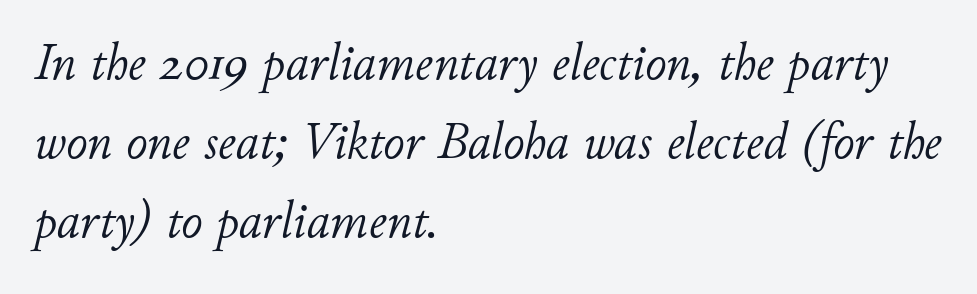
{"italic": "yes", "lean": "right", "slant_degrees": 11, "bold": "no", "weight": "light", "width": "normal", "stroke_contrast": "low", "x_height": "small", "monospaced": "no", "underline": "no", "align": "left", "line_spacing": "normal", "line_spacing_ratio": 1.52, "letter_spacing": "normal", "letter_spacing_em": 0.0, "glyph_px": 52}
